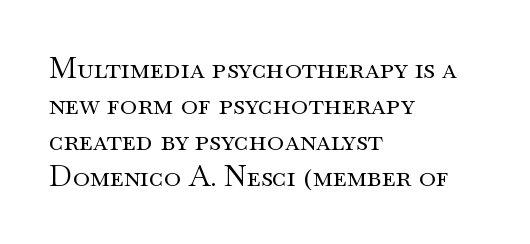
Q: Is the text bold? A: No.
Q: Is the text italic (slanted)? A: No, it is upright.
Q: Is the typeface a serif or a sans-serif typeface? A: Serif.
Q: Is the text underlined? A: No.
Q: How is the paragraph aligned? A: Left-aligned.
Q: Is the spacing between letters normal or unusually wide? A: Normal.
Q: Width (condensed, normal, or wide)? A: Wide.
Q: Stroke contrast? A: Medium.
Q: x-height? A: Small.
Q: Monospaced? A: No.
